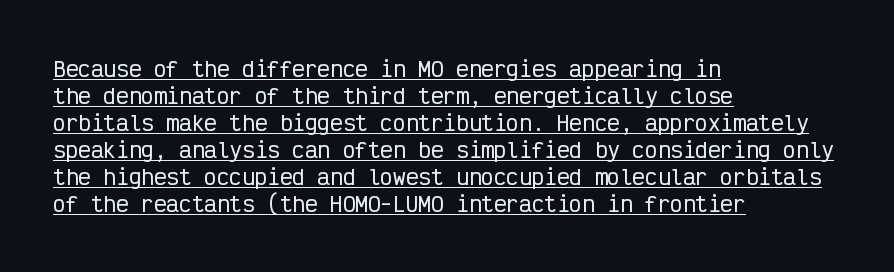
Has an underline been added? It has. If you measured baseline to baseline, you'd find a middling distance. A student would call this left alignment; a typographer would say flush left, rag right. The letters stand straight up with perfectly vertical stems. Honestly, the letter spacing is just normal — you wouldn't notice it.
